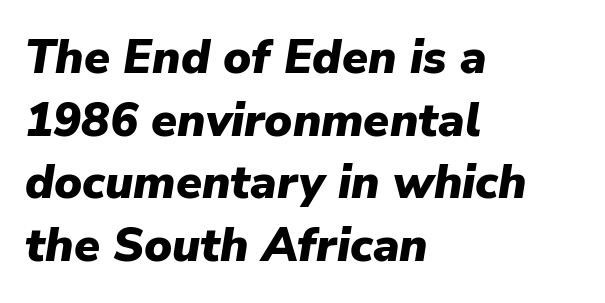
{"italic": "yes", "lean": "right", "slant_degrees": 9, "bold": "yes", "weight": "heavy", "width": "normal", "stroke_contrast": "low", "x_height": "medium", "monospaced": "no", "underline": "no", "align": "left", "line_spacing": "normal", "line_spacing_ratio": 1.33, "letter_spacing": "normal", "letter_spacing_em": 0.0, "glyph_px": 47}
